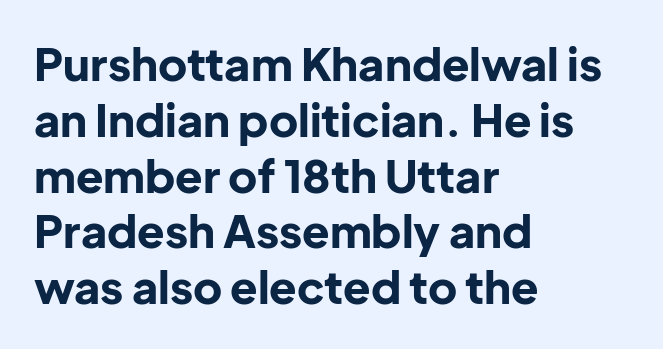
The image shows 45 px bold sans-serif type, upright; set left-aligned, line spacing 1.24x, normal letter spacing, not underlined; low stroke contrast and a medium x-height.
